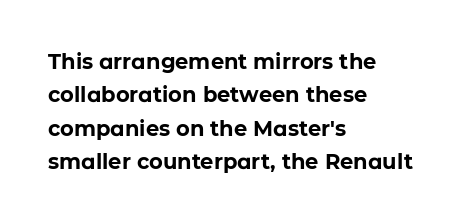
The lines sit at an ordinary, default distance from one another. Bare-footed words on every line. The rendering uses a bold face; every stroke is thick and dark. Posture: upright roman.
